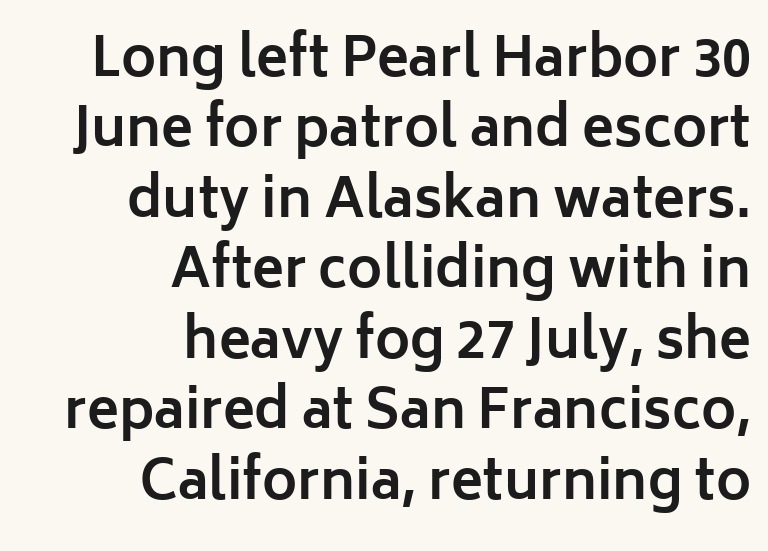
{"serif": "no", "italic": "no", "bold": "yes", "weight": "bold", "width": "normal", "stroke_contrast": "low", "x_height": "medium", "monospaced": "no", "underline": "no", "align": "right", "line_spacing": "normal", "line_spacing_ratio": 1.33, "letter_spacing": "normal", "letter_spacing_em": 0.0, "glyph_px": 53}
